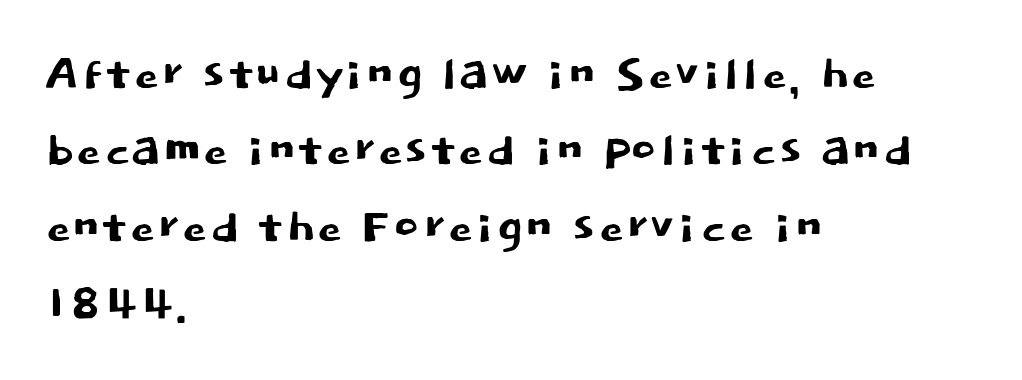
Stroke terminals: plain, sans-serif. This sample is left-justified, so line endings fall wherever the words run out. Do the characters align in a grid? No, the font is proportional. Has an underline been added? It has not. Caption: standard tracking, unaltered. The font's upright variant was chosen for this text.
